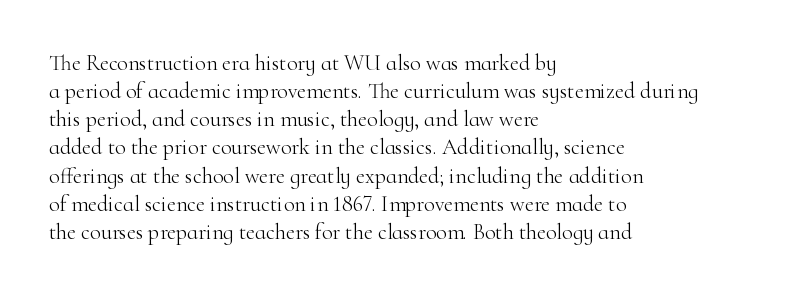
{"italic": "no", "bold": "no", "underline": "no", "align": "left", "line_spacing": "normal", "line_spacing_ratio": 1.28, "letter_spacing": "normal", "letter_spacing_em": 0.0, "glyph_px": 22}
